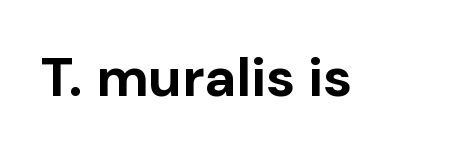
Unlike italic type, these characters show no tilt at all. Nothing unusual about the tracking: characters are spaced as the font intends. The type family on display is of the sans-serif kind. Looks like regular typesetting: each glyph gets only the width it needs.
